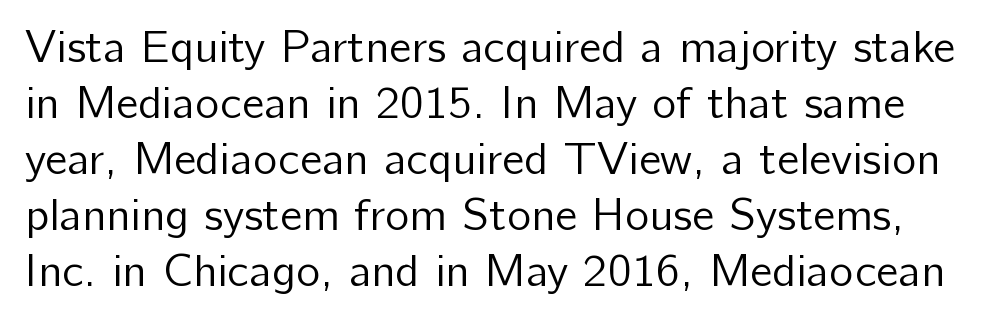
The image shows 46 px regular-weight sans-serif type, upright; set line spacing 1.22x, normal letter spacing, not underlined; low stroke contrast and a medium x-height.
